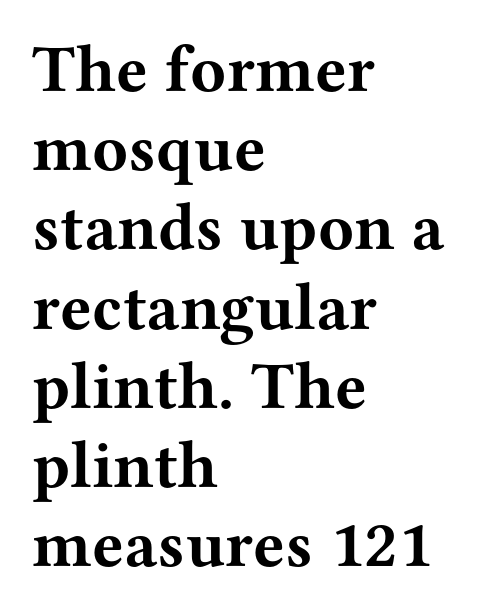
{"serif": "yes", "italic": "no", "bold": "yes", "weight": "bold", "width": "wide", "stroke_contrast": "medium", "x_height": "medium", "monospaced": "no", "underline": "no", "align": "left", "line_spacing_ratio": 1.2, "letter_spacing": "normal", "letter_spacing_em": 0.0, "glyph_px": 66}
